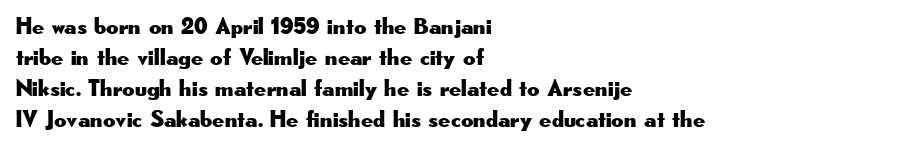
The image shows 24 px text type, upright; set left-aligned, normal line spacing (1.29x), normal letter spacing, not underlined.
